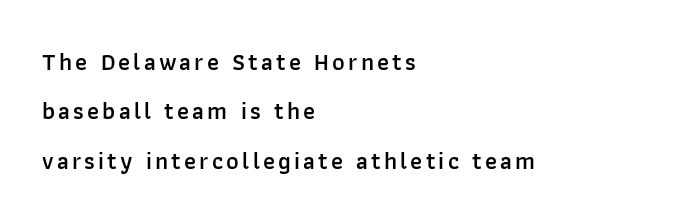
The image shows 24 px text type, upright; set left-aligned, loose line spacing (2.06x), not underlined.
